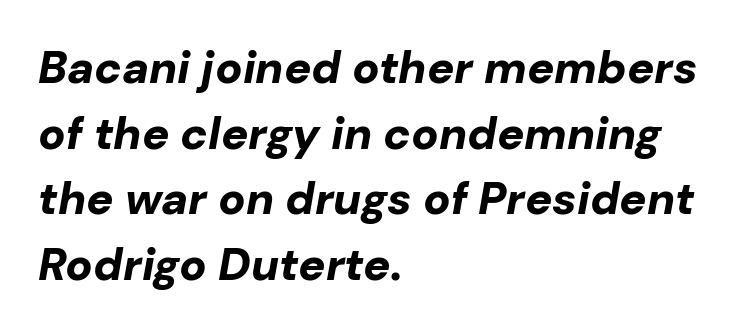
Line beginnings align vertically; line endings do not. Is the type slanted? Yes — the strokes lean at a clear angle. Tracking value appears to be zero — textbook default spacing. Quick note: underline off. The face used here is proportionally spaced, like ordinary book or web type. Successive baselines arrive at the customary interval.
